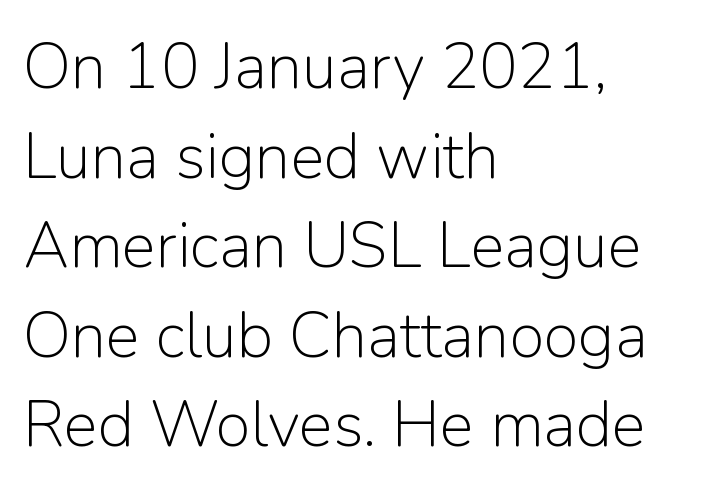
{"serif": "no", "italic": "no", "bold": "no", "weight": "light", "width": "normal", "stroke_contrast": "low", "x_height": "medium", "monospaced": "no", "underline": "no", "align": "left", "line_spacing": "normal", "line_spacing_ratio": 1.4, "letter_spacing": "normal", "letter_spacing_em": 0.0, "glyph_px": 64}
